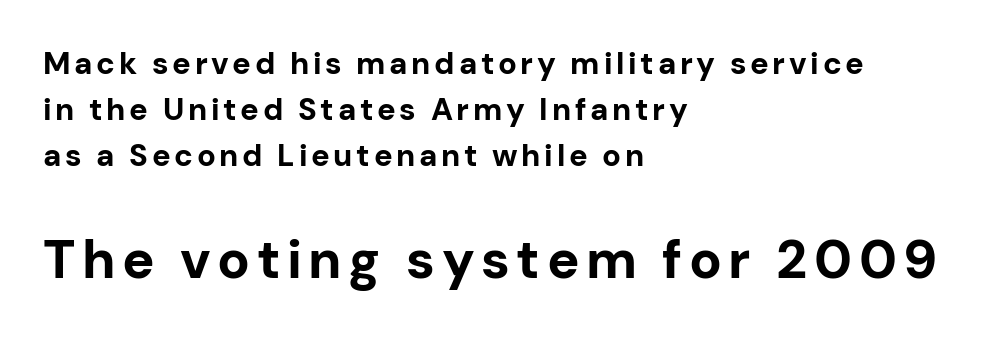
{"serif": "no", "italic": "no", "bold": "yes", "weight": "bold", "width": "normal", "stroke_contrast": "low", "x_height": "medium", "monospaced": "no", "underline": "no", "align": "left", "line_spacing": "normal", "line_spacing_ratio": 1.48, "larger_block": "second", "size_ratio": 1.74, "glyph_px": 54}
